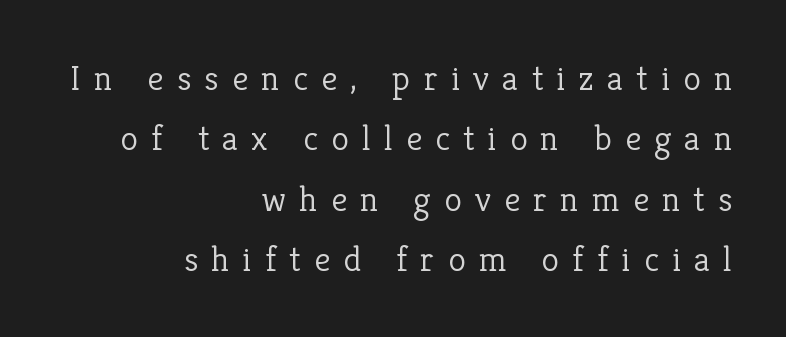
{"serif": "yes", "italic": "no", "bold": "no", "weight": "light", "width": "normal", "stroke_contrast": "low", "x_height": "medium", "monospaced": "no", "underline": "no", "align": "right", "line_spacing": "normal", "line_spacing_ratio": 1.68, "letter_spacing": "wide", "letter_spacing_em": 0.37, "glyph_px": 36}
